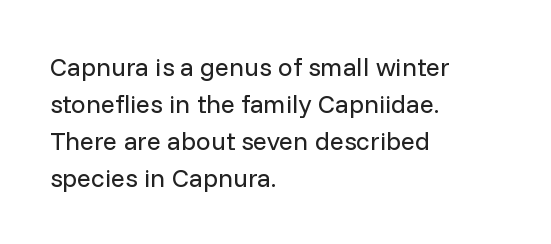
Q: Is the text bold? A: No.
Q: Is the text italic (slanted)? A: No, it is upright.
Q: Is the text underlined? A: No.
Q: How is the paragraph aligned? A: Left-aligned.
Q: Is the spacing between letters normal or unusually wide? A: Normal.
Q: Is the spacing between lines tight, normal or loose? A: Normal.
